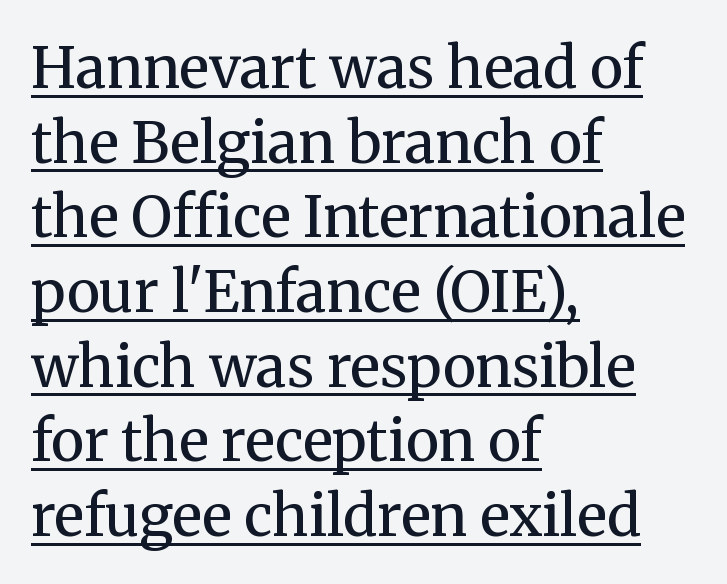
The image shows 57 px regular-weight serif type, upright; set left-aligned, normal line spacing (1.31x), normal letter spacing, underlined; medium stroke contrast and a medium x-height.
